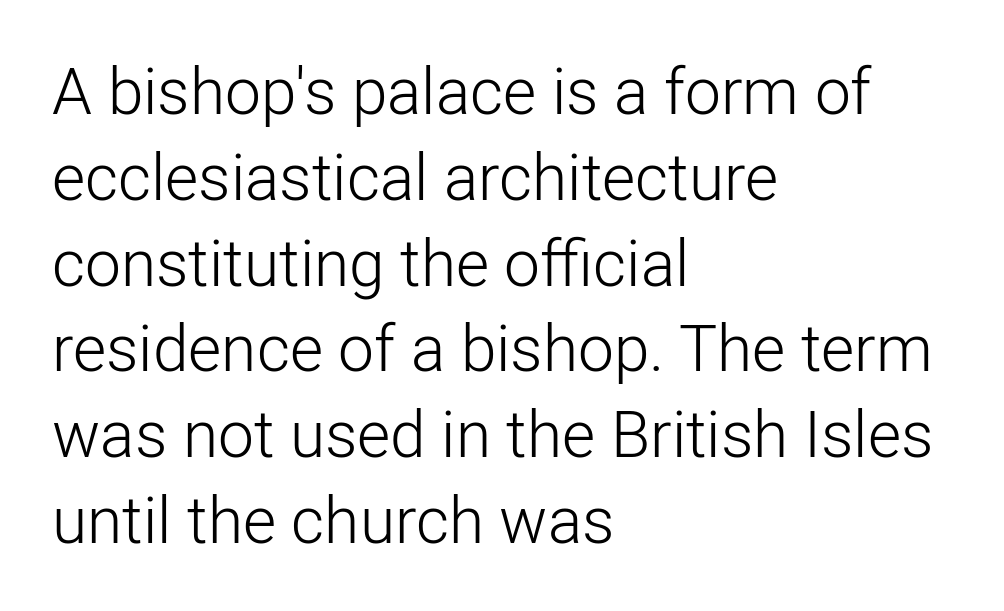
{"serif": "no", "italic": "no", "bold": "no", "weight": "light", "width": "normal", "stroke_contrast": "low", "x_height": "medium", "monospaced": "no", "underline": "no", "align": "left", "line_spacing": "normal", "line_spacing_ratio": 1.34, "letter_spacing": "normal", "letter_spacing_em": 0.0, "glyph_px": 64}
